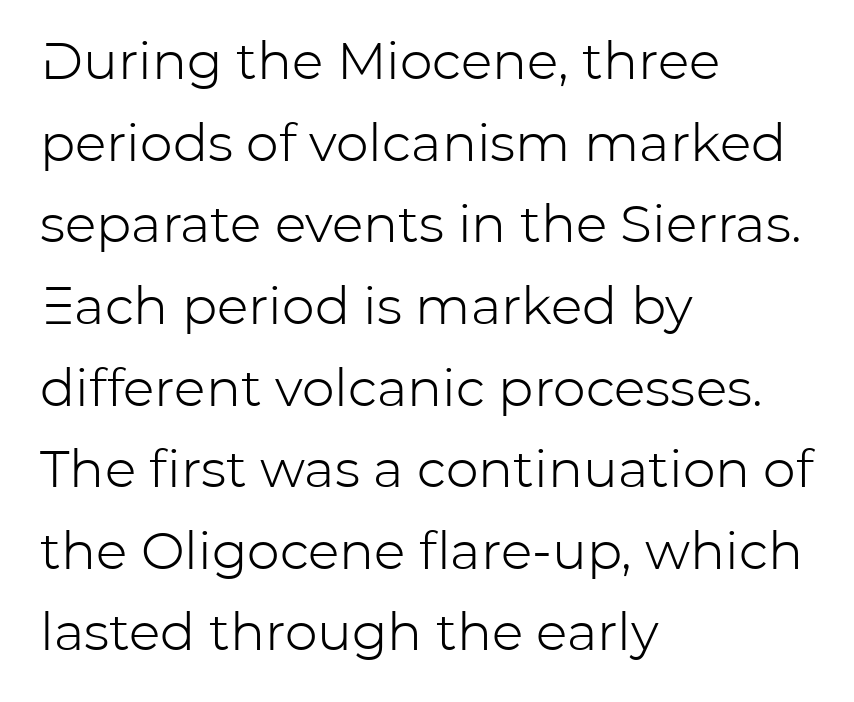
Compared with a centered layout, this one pins lines to the left instead. The type is set solid horizontally, with unmodified tracking. Classification — sans serif. The typesetting does not lean heavy: it is not bold.
